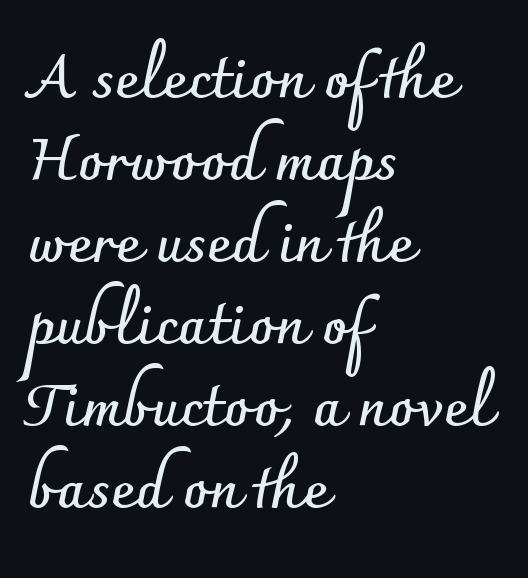
Lines of text with bare space underneath. Is this a fixed-width face? No — the glyphs have proportional, varying widths. Heavy, bold letterforms. Summary of vertical rhythm: regular, with standard interline spacing. The ragged edge is on the right, which tells us the setting is flush left.
